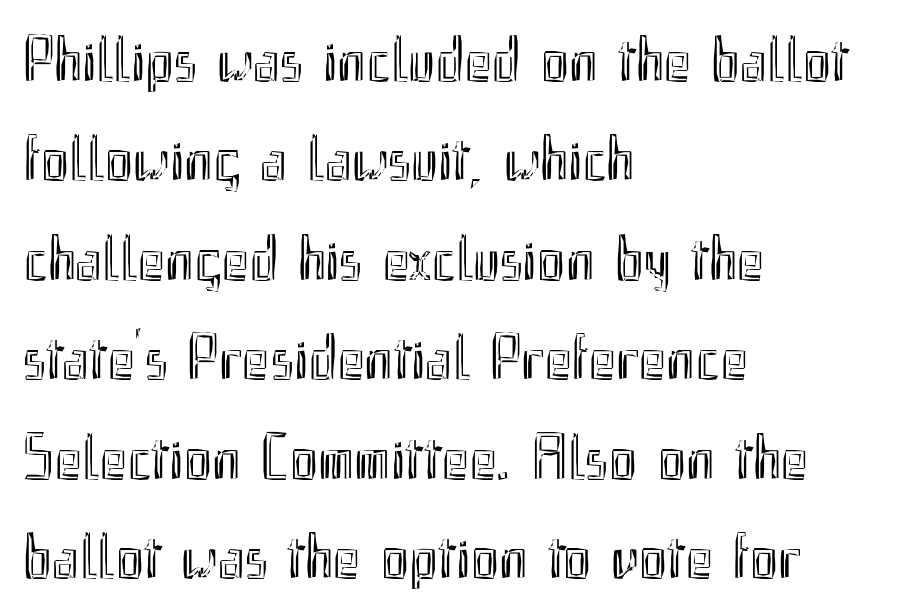
{"italic": "no", "width": "condensed", "x_height": "small", "monospaced": "no", "underline": "no", "align": "left", "line_spacing": "normal", "line_spacing_ratio": 1.53, "letter_spacing": "normal", "letter_spacing_em": 0.0, "glyph_px": 65}
